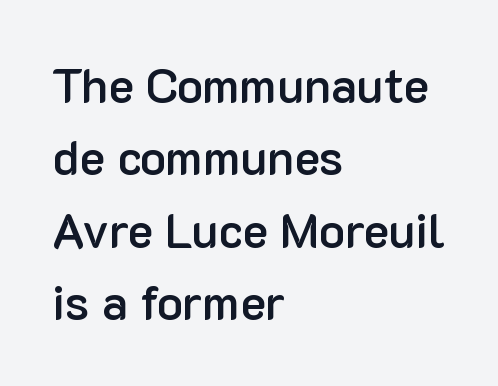
{"serif": "no", "italic": "no", "bold": "semi", "weight": "semibold", "width": "normal", "stroke_contrast": "low", "x_height": "medium", "monospaced": "no", "underline": "no", "align": "left", "line_spacing": "normal", "line_spacing_ratio": 1.51, "letter_spacing": "normal", "letter_spacing_em": 0.0, "glyph_px": 48}
